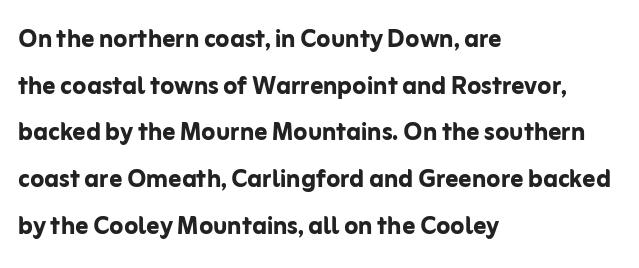
Q: Is the text bold? A: Yes.
Q: Is the text italic (slanted)? A: No, it is upright.
Q: Is the typeface a serif or a sans-serif typeface? A: Sans-serif.
Q: Is the text underlined? A: No.
Q: How is the paragraph aligned? A: Left-aligned.
Q: Is the spacing between letters normal or unusually wide? A: Normal.
Q: Is the spacing between lines tight, normal or loose? A: Normal.
Q: Width (condensed, normal, or wide)? A: Normal.
Q: Stroke contrast? A: Low.
Q: x-height? A: Medium.
Q: Monospaced? A: No.
